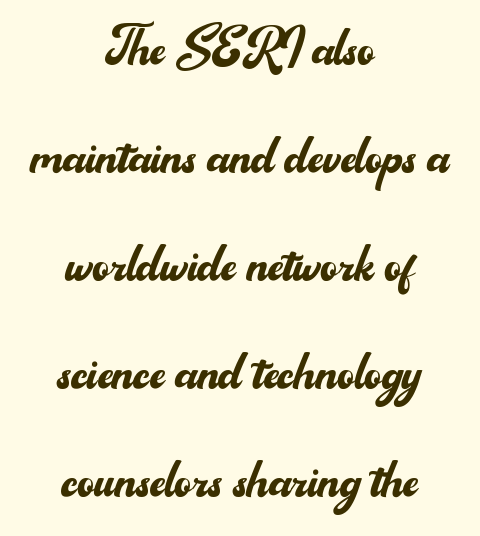
{"serif": "no", "bold": "no", "weight": "regular", "width": "normal", "stroke_contrast": "medium", "x_height": "small", "monospaced": "no", "underline": "no", "align": "center", "line_spacing": "normal", "line_spacing_ratio": 1.66, "letter_spacing": "normal", "letter_spacing_em": 0.0, "glyph_px": 65}
